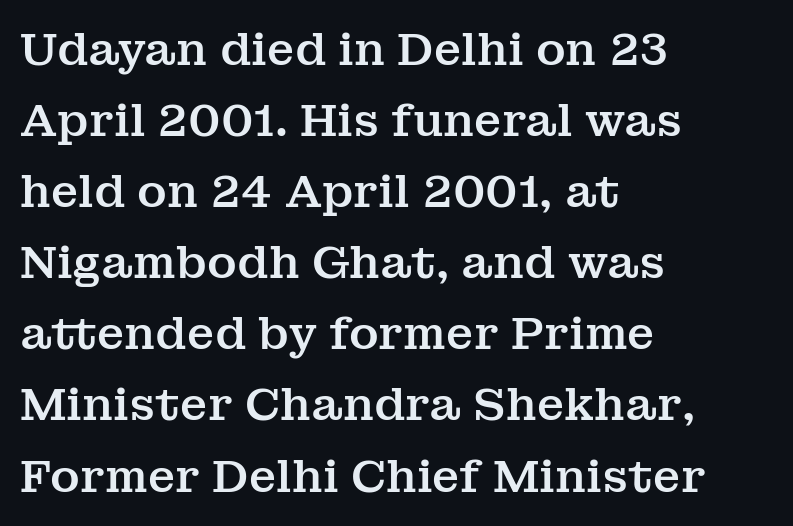
Q: Is the text italic (slanted)? A: No, it is upright.
Q: Is the typeface a serif or a sans-serif typeface? A: Serif.
Q: Is the text underlined? A: No.
Q: How is the paragraph aligned? A: Left-aligned.
Q: Is the spacing between letters normal or unusually wide? A: Normal.
Q: Is the spacing between lines tight, normal or loose? A: Normal.
Q: Width (condensed, normal, or wide)? A: Normal.
Q: Stroke contrast? A: Medium.
Q: x-height? A: Medium.
Q: Monospaced? A: No.
